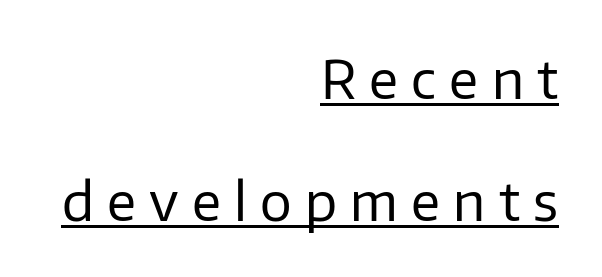
The image shows 53 px regular-weight sans-serif type, upright; set right-aligned, loose line spacing (2.3x), unusually wide letter spacing (+0.25 em), underlined; low stroke contrast and a medium x-height.
